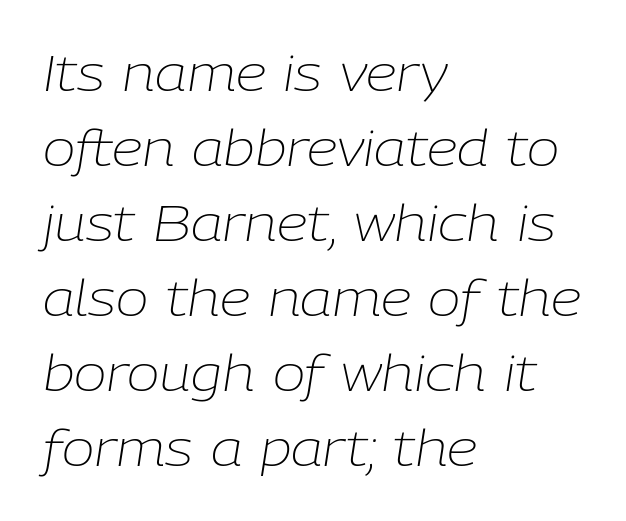
{"italic": "yes", "lean": "right", "slant_degrees": 9, "bold": "no", "weight": "light", "width": "normal", "stroke_contrast": "low", "x_height": "medium", "monospaced": "no", "underline": "no", "align": "left", "line_spacing": "normal", "line_spacing_ratio": 1.53, "letter_spacing": "normal", "letter_spacing_em": 0.0, "glyph_px": 49}
